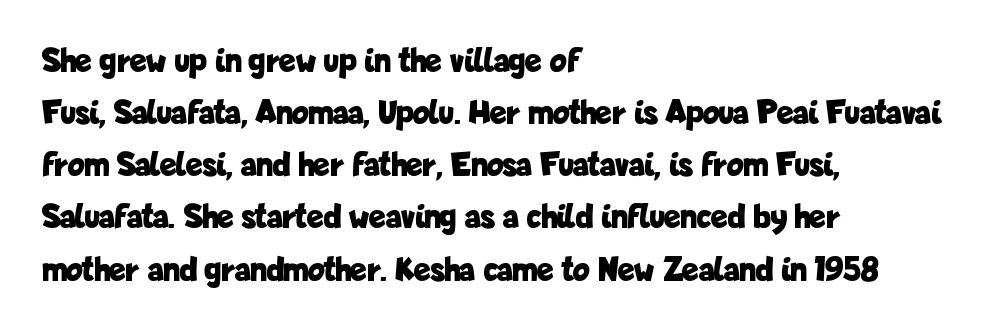
Reading down the column, the eye jumps a familiar distance to each next line. This sample has the flowing, uneven cadence of proportional lettering. Students, note that the glyphs here touch the page at normal intervals. Nope, not italic — everything's standing straight. The letters carry no serifs — their stems end cleanly without finishing strokes. Alignment: flush left.
